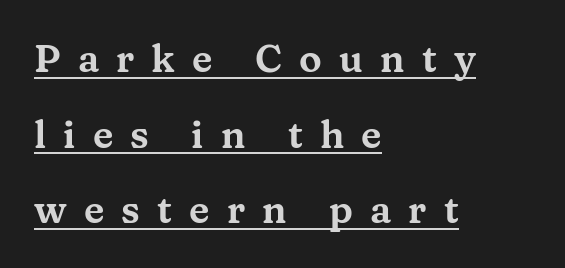
Q: Is the text italic (slanted)? A: No, it is upright.
Q: Is the typeface a serif or a sans-serif typeface? A: Serif.
Q: Is the text underlined? A: Yes.
Q: How is the paragraph aligned? A: Left-aligned.
Q: Is the spacing between letters normal or unusually wide? A: Unusually wide.
Q: Is the spacing between lines tight, normal or loose? A: Loose.
Q: Width (condensed, normal, or wide)? A: Wide.
Q: Stroke contrast? A: Medium.
Q: x-height? A: Medium.
Q: Monospaced? A: No.
